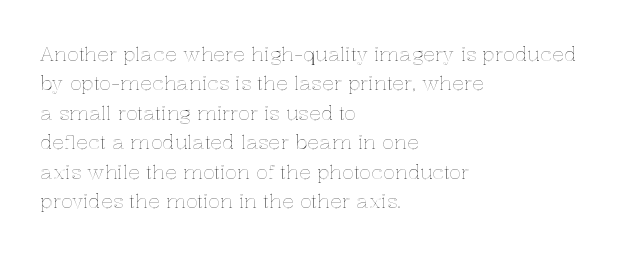
The image shows 20 px text type, upright; set left-aligned, normal line spacing (1.47x), normal letter spacing, not underlined.
